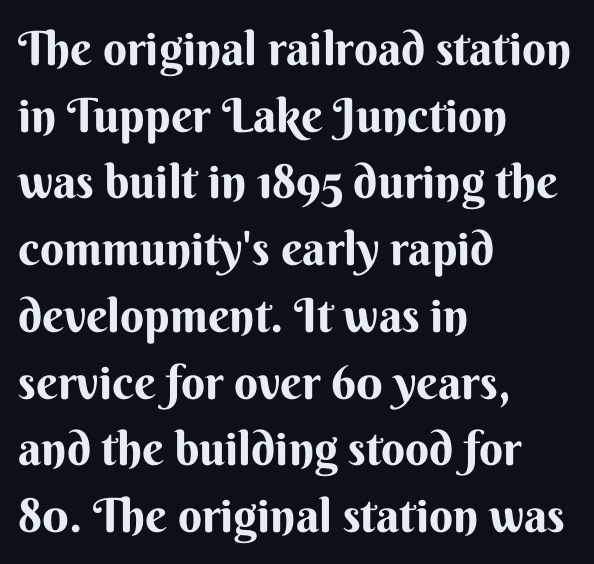
Check under the words: just untouched page. Casual observation: everything's shoved over to the left. Grotesque or geometric, the face here clearly has no serifs. Spacing verdict: proportional, widths tailored to each character. Whoever set this chose a conventional vertical rhythm.
